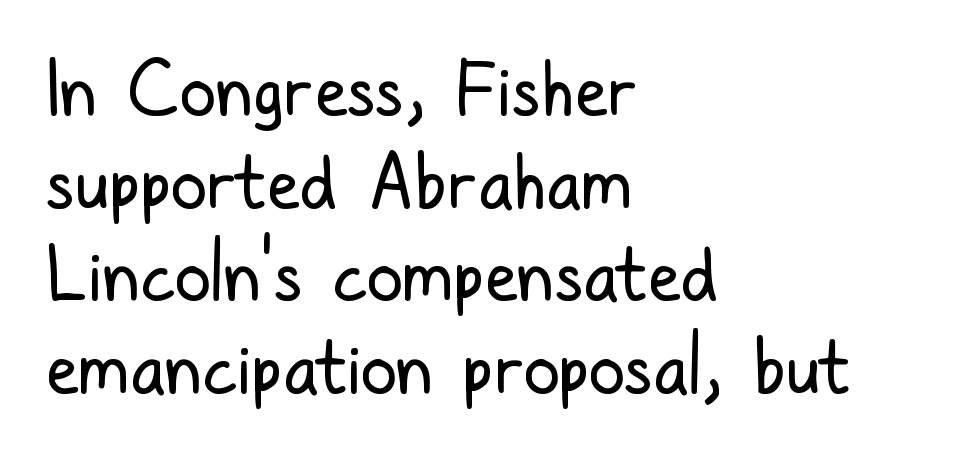
{"serif": "no", "italic": "no", "bold": "no", "weight": "regular", "width": "condensed", "stroke_contrast": "low", "x_height": "medium", "monospaced": "no", "underline": "no", "align": "left", "line_spacing": "normal", "line_spacing_ratio": 1.27, "letter_spacing": "normal", "letter_spacing_em": 0.0, "glyph_px": 73}
